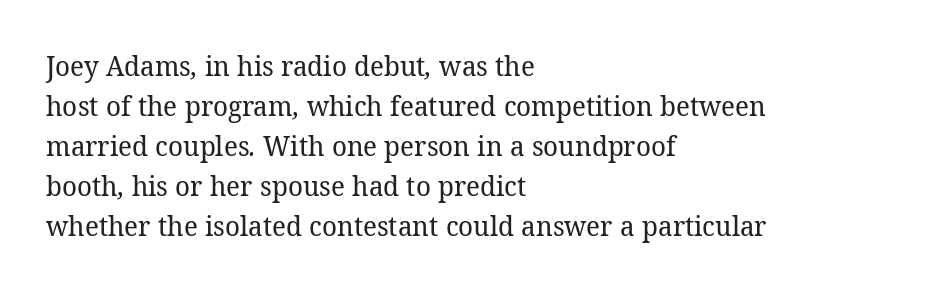
{"serif": "yes", "bold": "no", "weight": "regular", "width": "normal", "stroke_contrast": "low", "x_height": "medium", "monospaced": "no", "underline": "no", "align": "left", "line_spacing": "normal", "line_spacing_ratio": 1.43, "letter_spacing": "normal", "letter_spacing_em": 0.0, "glyph_px": 28}
